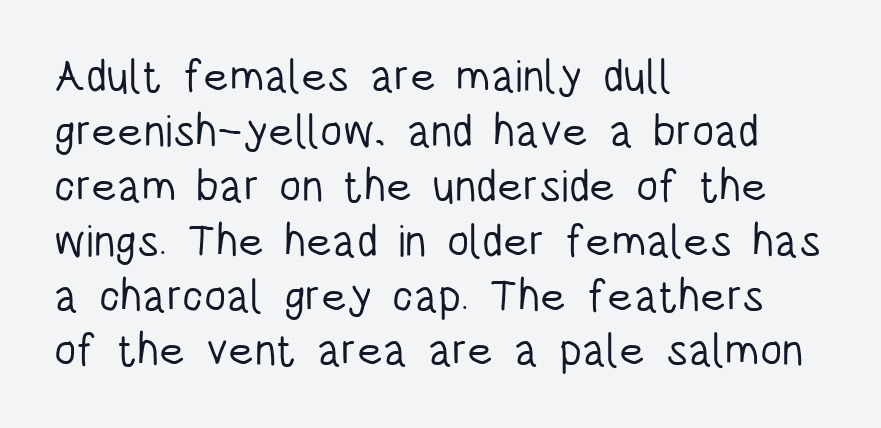
{"serif": "no", "italic": "no", "bold": "no", "weight": "light", "width": "condensed", "stroke_contrast": "low", "x_height": "large", "monospaced": "no", "underline": "no", "align": "left", "line_spacing_ratio": 1.22, "letter_spacing": "normal", "letter_spacing_em": 0.0, "glyph_px": 45}
